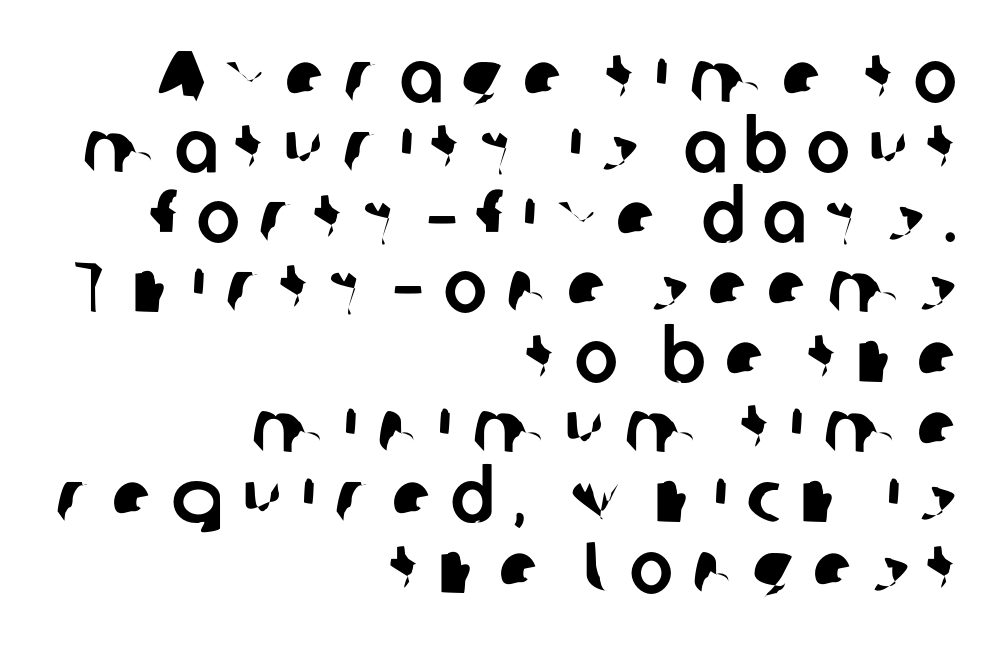
{"serif": "no", "width": "normal", "stroke_contrast": "low", "x_height": "medium", "monospaced": "no", "underline": "no", "align": "right", "line_spacing": "tight", "line_spacing_ratio": 0.96, "letter_spacing": "wide", "letter_spacing_em": 0.26, "glyph_px": 73}
